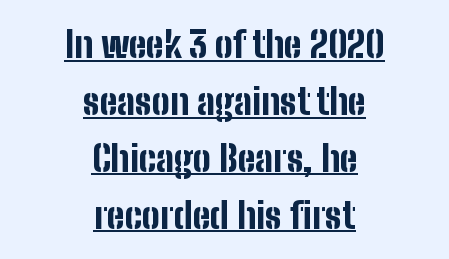
The image shows 36 px bold, condensed sans-serif type, upright; set centered, normal line spacing (1.58x), normal letter spacing, underlined; low stroke contrast and a medium x-height.
